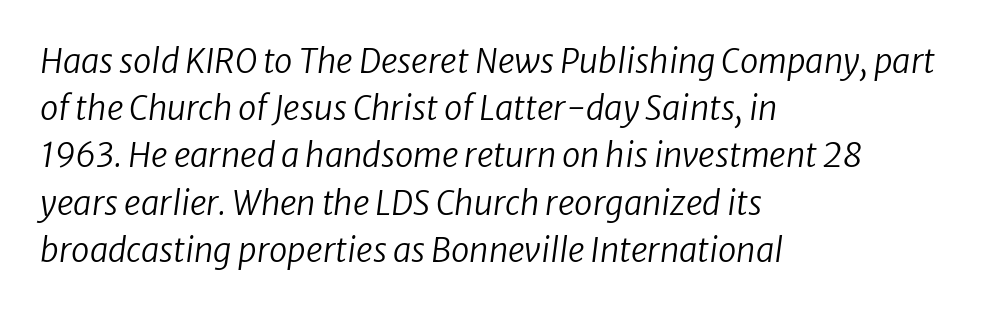
{"serif": "no", "bold": "no", "weight": "regular", "width": "normal", "stroke_contrast": "low", "x_height": "medium", "monospaced": "no", "underline": "no", "align": "left", "line_spacing": "normal", "line_spacing_ratio": 1.43, "letter_spacing": "normal", "letter_spacing_em": 0.0, "glyph_px": 33}
